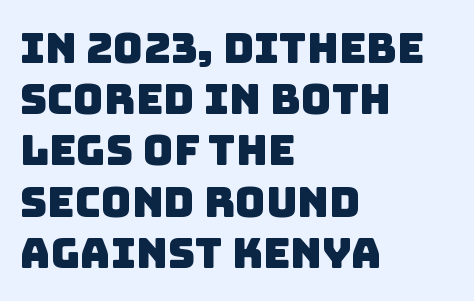
The image shows 42 px sans-serif type; set left-aligned, line spacing 1.22x, normal letter spacing, not underlined; low stroke contrast and a large x-height.
